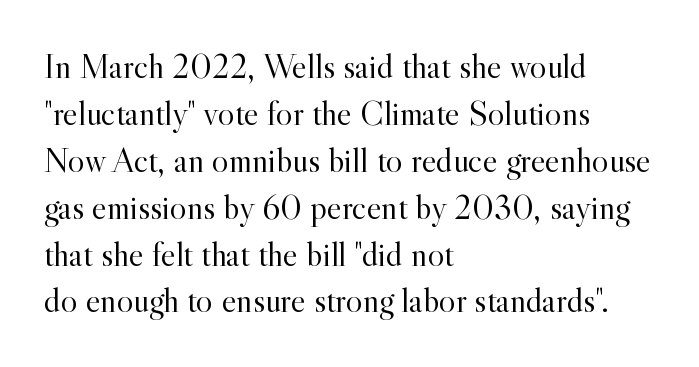
{"serif": "yes", "italic": "no", "bold": "no", "weight": "light", "width": "normal", "x_height": "small", "monospaced": "no", "underline": "no", "align": "left", "line_spacing": "normal", "line_spacing_ratio": 1.34, "letter_spacing": "normal", "letter_spacing_em": 0.0, "glyph_px": 35}
